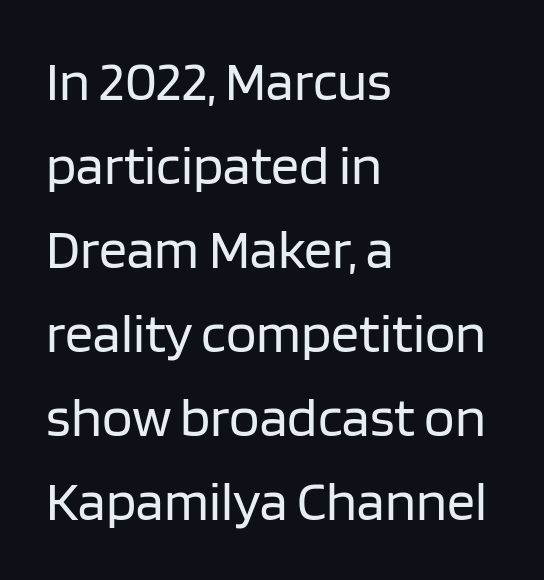
A clean baseline with only descenders dipping below it. The weight would be labelled regular, book, light, or lighter still. The letters stand straight up with perfectly vertical stems. The paragraph shown leans on its left margin. Compared with typical paragraphs, the rows here are spaced about the same.
